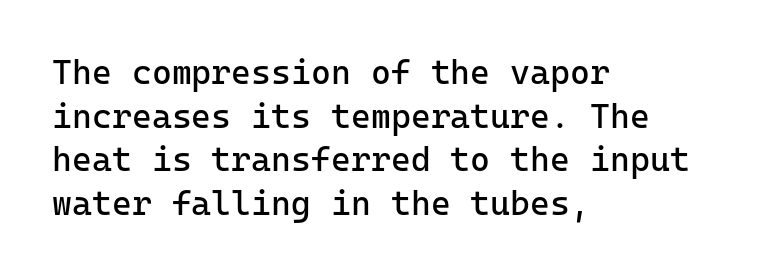
Q: Is the text bold? A: No.
Q: Is the text italic (slanted)? A: No, it is upright.
Q: Is the typeface a serif or a sans-serif typeface? A: Sans-serif.
Q: Is the text underlined? A: No.
Q: How is the paragraph aligned? A: Left-aligned.
Q: Is the spacing between letters normal or unusually wide? A: Normal.
Q: Is the spacing between lines tight, normal or loose? A: Normal.
Q: Width (condensed, normal, or wide)? A: Normal.
Q: Stroke contrast? A: Low.
Q: x-height? A: Medium.
Q: Monospaced? A: Yes.
